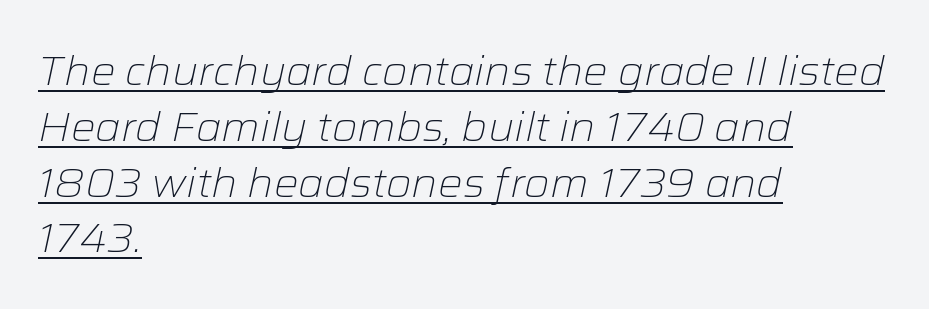
Q: Is the text bold? A: No.
Q: Is the text italic (slanted)? A: Yes, it leans right by about 12 degrees.
Q: Is the text underlined? A: Yes.
Q: How is the paragraph aligned? A: Left-aligned.
Q: Is the spacing between letters normal or unusually wide? A: Normal.
Q: Is the spacing between lines tight, normal or loose? A: Normal.
Q: Width (condensed, normal, or wide)? A: Normal.
Q: Stroke contrast? A: Low.
Q: x-height? A: Medium.
Q: Monospaced? A: No.
